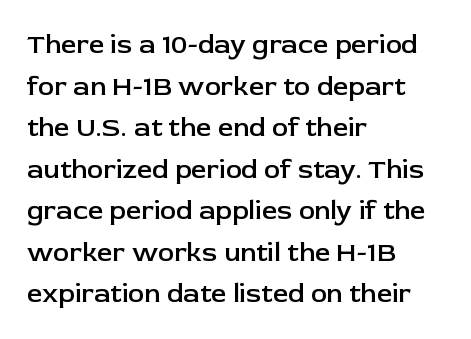
{"italic": "no", "bold": "semi", "underline": "no", "align": "left", "line_spacing": "normal", "line_spacing_ratio": 1.54, "letter_spacing": "normal", "letter_spacing_em": 0.0, "glyph_px": 27}
